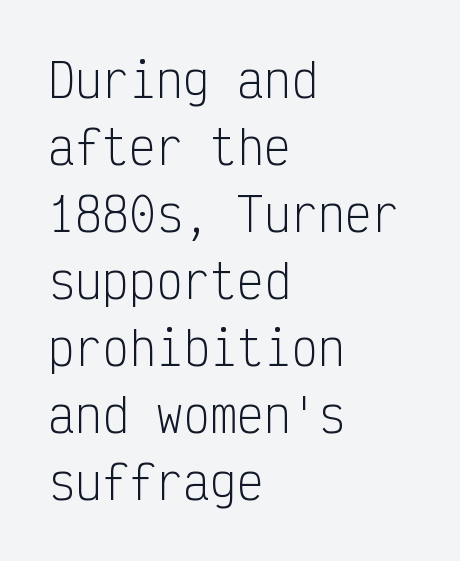
Q: Is the text bold? A: No.
Q: Is the text italic (slanted)? A: No, it is upright.
Q: Is the typeface a serif or a sans-serif typeface? A: Sans-serif.
Q: Is the text underlined? A: No.
Q: How is the paragraph aligned? A: Left-aligned.
Q: Is the spacing between letters normal or unusually wide? A: Normal.
Q: Is the spacing between lines tight, normal or loose? A: Normal.
Q: Width (condensed, normal, or wide)? A: Condensed.
Q: Stroke contrast? A: Low.
Q: x-height? A: Medium.
Q: Monospaced? A: Yes.
